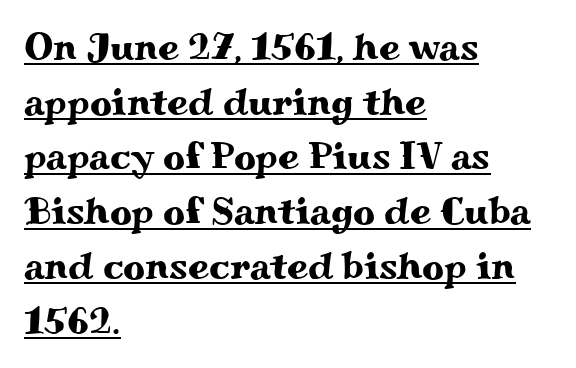
The image shows 38 px wide serif type, upright; set left-aligned, normal line spacing (1.44x), normal letter spacing, underlined; medium stroke contrast and a small x-height.
